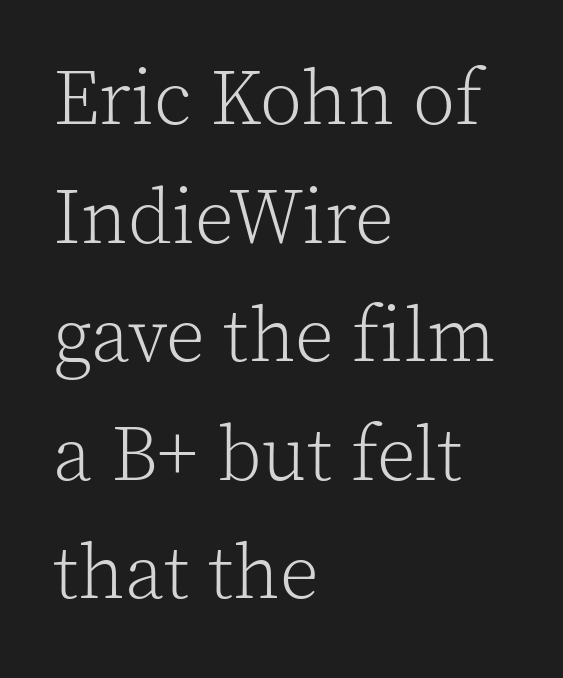
This sample uses an upright cut, with every glyph sitting square on the baseline. This is serif lettering, the kind often seen in printed books. The face used here is proportionally spaced, like ordinary book or web type. Stems here are at most as thick as an everyday book face. Reading down the column, the eye jumps a familiar distance to each next line.
